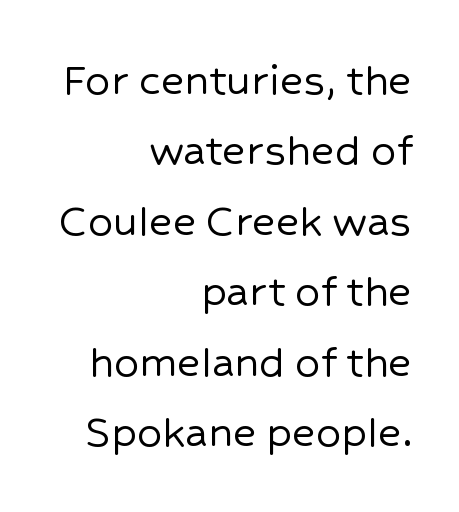
{"serif": "no", "italic": "no", "width": "normal", "stroke_contrast": "low", "x_height": "medium", "monospaced": "no", "underline": "no", "align": "right", "line_spacing": "normal", "line_spacing_ratio": 1.41, "letter_spacing": "normal", "letter_spacing_em": 0.0, "glyph_px": 50}
